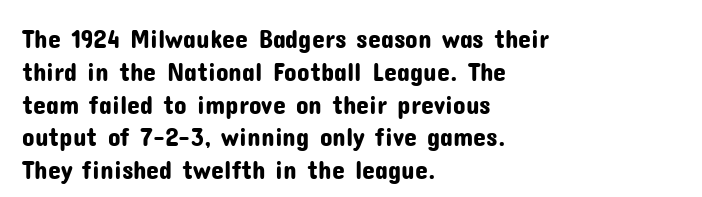
Q: Is the text italic (slanted)? A: No, it is upright.
Q: Is the text underlined? A: No.
Q: How is the paragraph aligned? A: Left-aligned.
Q: Is the spacing between letters normal or unusually wide? A: Normal.
Q: Is the spacing between lines tight, normal or loose? A: Normal.
